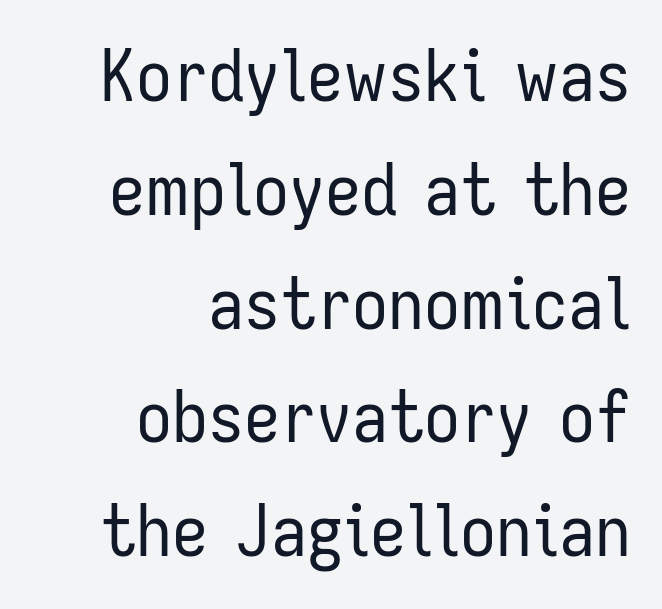
Teacher's note: observe the even right margin — that is flush-right alignment. The face used here is a sans, in the tradition of grotesques and geometrics. Is there any slant? The stems are plumb. A typesetter would call this leading conventional body-copy spacing. Stem width sits at or under what a default text font uses. You could not count columns in this text — the font is proportionally spaced.
